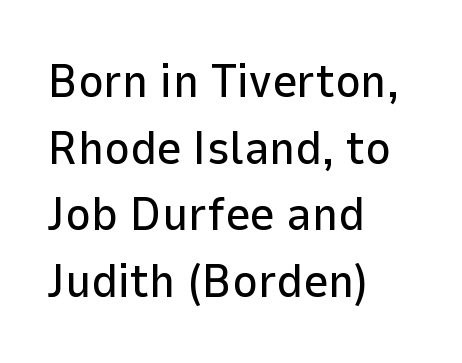
Q: Is the text italic (slanted)? A: No, it is upright.
Q: Is the typeface a serif or a sans-serif typeface? A: Sans-serif.
Q: Is the text underlined? A: No.
Q: How is the paragraph aligned? A: Left-aligned.
Q: Is the spacing between letters normal or unusually wide? A: Normal.
Q: Is the spacing between lines tight, normal or loose? A: Normal.
Q: Width (condensed, normal, or wide)? A: Normal.
Q: Stroke contrast? A: Low.
Q: x-height? A: Medium.
Q: Monospaced? A: No.
